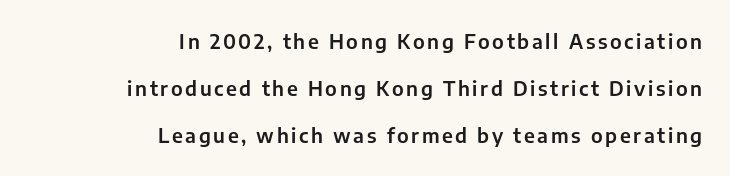
{"italic": "no", "underline": "no", "align": "right", "line_spacing": "loose", "line_spacing_ratio": 2.34, "glyph_px": 20}
